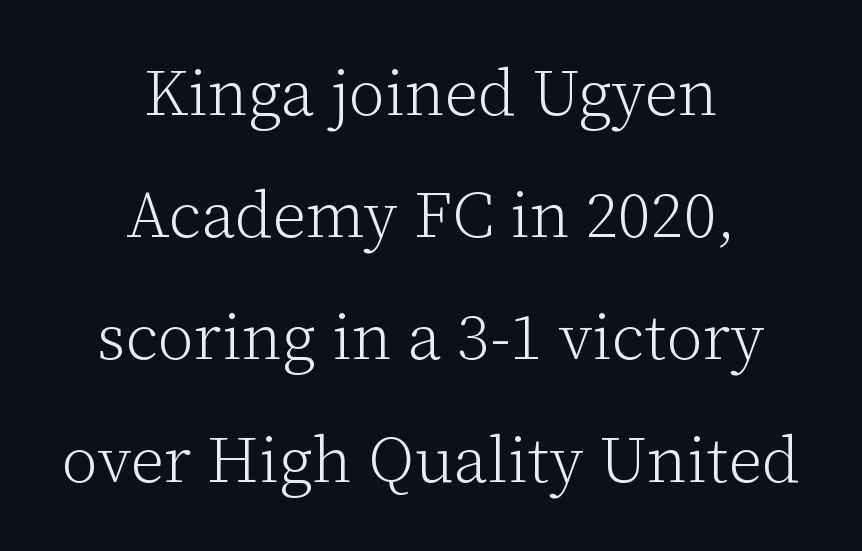
A typesetter would call this zero additional tracking. Upright lettering throughout. Unlike a clean sans, this face finishes its strokes with serifs. Think of a printed novel: that variable character pitch is what you see here.
